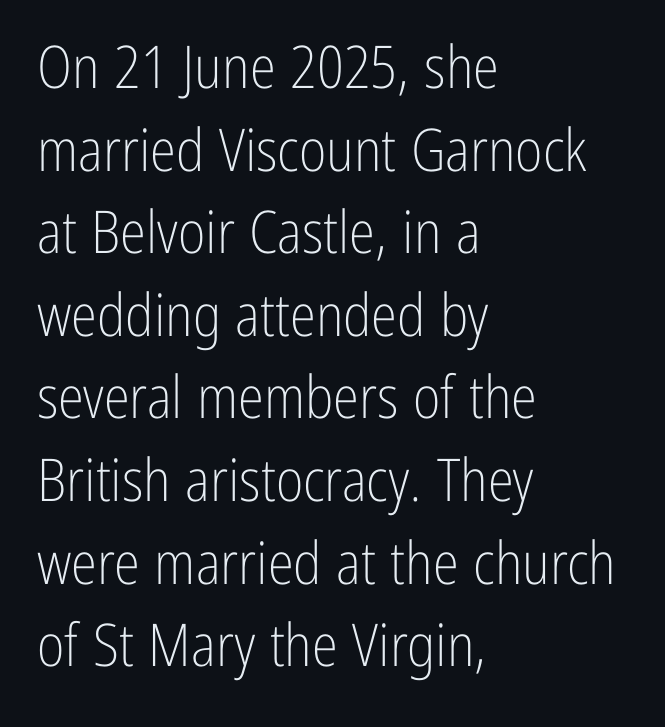
Spacing between characters is what you'd get straight out of the box. Left-aligned paragraph, ragged on the right. Character widths vary here, with narrow letters taking less room than wide ones. How would I describe the line gaps? Plain and ordinary. Check under the words: just untouched page. Italic? Not at all — the glyphs are vertical.
